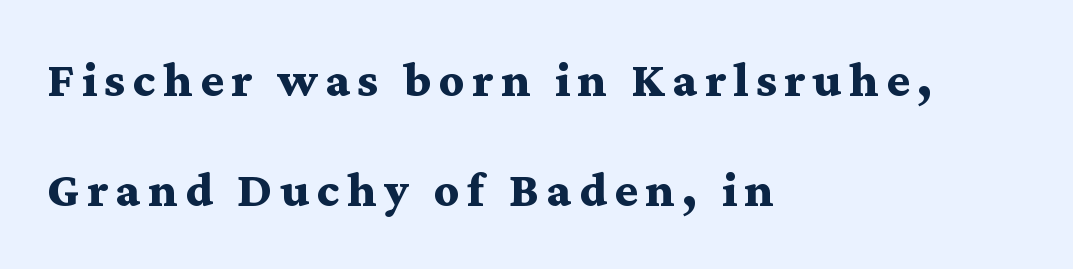
Q: Is the text bold? A: Yes.
Q: Is the text italic (slanted)? A: No, it is upright.
Q: Is the typeface a serif or a sans-serif typeface? A: Serif.
Q: Is the text underlined? A: No.
Q: How is the paragraph aligned? A: Left-aligned.
Q: Is the spacing between lines tight, normal or loose? A: Loose.
Q: Width (condensed, normal, or wide)? A: Wide.
Q: Stroke contrast? A: Medium.
Q: x-height? A: Medium.
Q: Monospaced? A: No.
